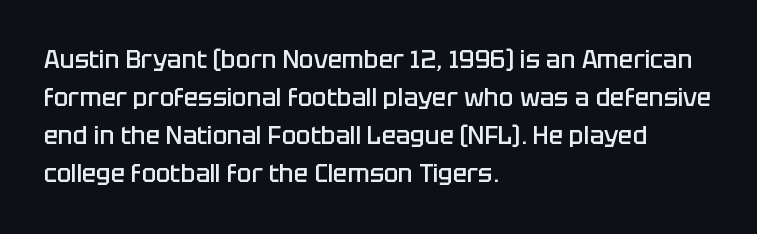
{"italic": "no", "bold": "semi", "underline": "no", "align": "left", "line_spacing": "normal", "line_spacing_ratio": 1.58, "letter_spacing": "normal", "letter_spacing_em": 0.0, "glyph_px": 24}
